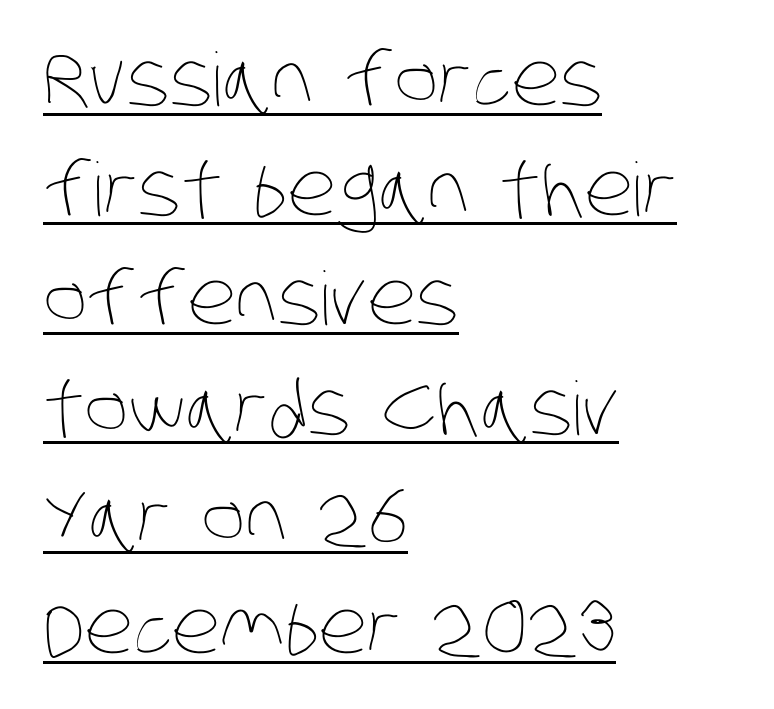
{"bold": "no", "weight": "thin", "width": "condensed", "stroke_contrast": "low", "x_height": "large", "monospaced": "no", "underline": "yes", "align": "left", "line_spacing": "normal", "line_spacing_ratio": 1.48, "letter_spacing": "normal", "letter_spacing_em": 0.0, "glyph_px": 74}
